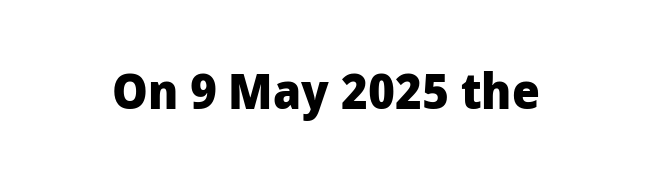
Q: Is the text bold? A: Yes.
Q: Is the text italic (slanted)? A: No, it is upright.
Q: Is the typeface a serif or a sans-serif typeface? A: Sans-serif.
Q: Is the text underlined? A: No.
Q: Is the spacing between letters normal or unusually wide? A: Normal.
Q: Width (condensed, normal, or wide)? A: Normal.
Q: Stroke contrast? A: Low.
Q: x-height? A: Medium.
Q: Monospaced? A: No.
